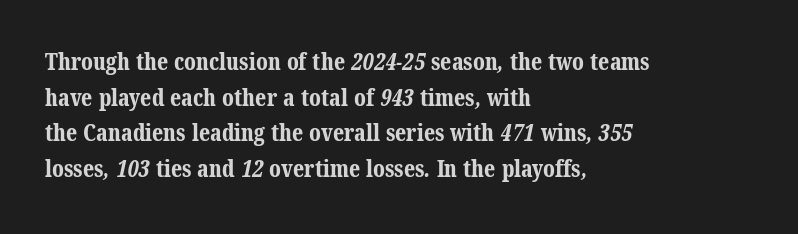
The lines are quadded left. How would I describe the line gaps? Plain and ordinary. The passage shown has conventional tracking throughout. Heft: maximum for text — a bold. The gap between lines stays unmarked.
